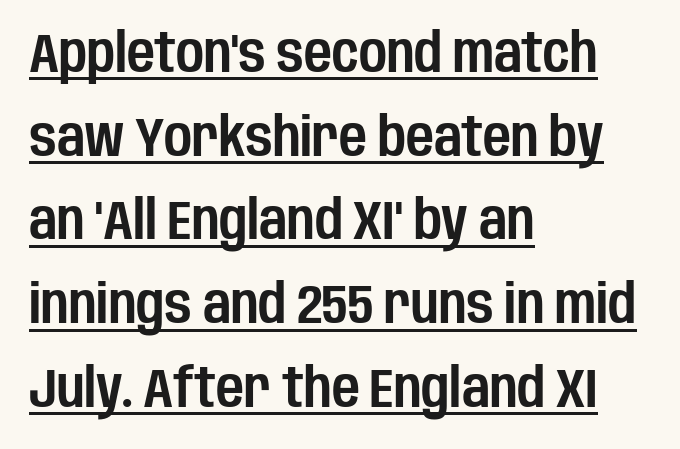
The compositor pushed each line to the left boundary. A typesetter would call this proportional, since set widths differ per character. The type is set solid horizontally, with unmodified tracking. This sample uses an upright cut, with every glyph sitting square on the baseline. Vertical spacing — default.
